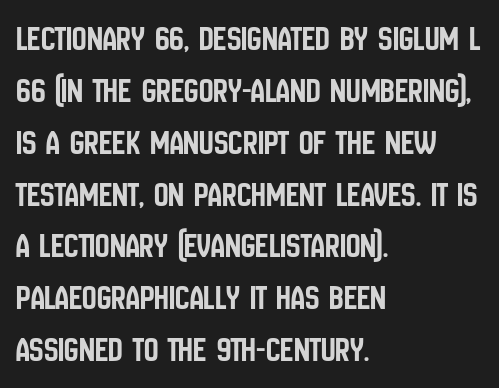
{"serif": "no", "italic": "no", "width": "condensed", "stroke_contrast": "low", "x_height": "large", "monospaced": "no", "underline": "no", "align": "left", "line_spacing": "normal", "line_spacing_ratio": 1.44, "letter_spacing": "normal", "letter_spacing_em": 0.0, "glyph_px": 36}
